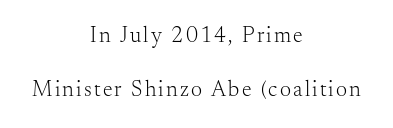
It's the straight-up-and-down kind of type. The lines are spread far apart with generous leading. The passage shown is not bold in any degree. Compared with a flush-left layout, this one balances lines on the center instead. The string is rendered with underlining switched off.
